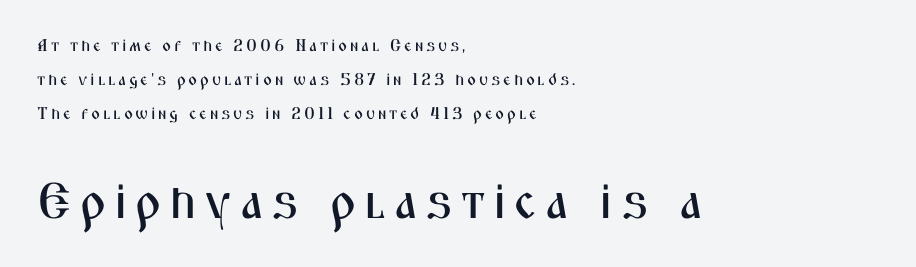
Q: Is the text italic (slanted)? A: No, it is upright.
Q: Is the typeface a serif or a sans-serif typeface? A: Sans-serif.
Q: Is the text underlined? A: No.
Q: How is the paragraph aligned? A: Left-aligned.
Q: Is the spacing between lines tight, normal or loose? A: Loose.
Q: Which block of text is set in a larger size, the first (top) or the second (bottom)? A: The second (bottom) one.
Q: Width (condensed, normal, or wide)? A: Condensed.
Q: Stroke contrast? A: Medium.
Q: x-height? A: Medium.
Q: Monospaced? A: No.
